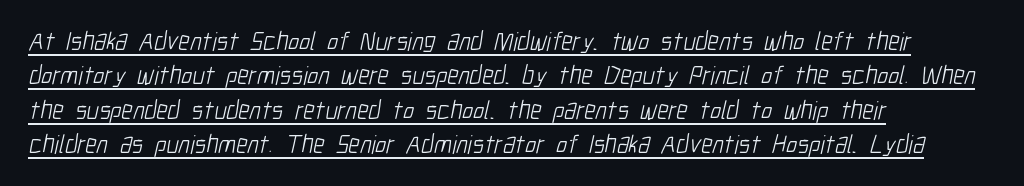
{"bold": "no", "underline": "yes", "align": "left", "line_spacing": "normal", "line_spacing_ratio": 1.32, "letter_spacing": "normal", "letter_spacing_em": 0.0, "glyph_px": 26}
